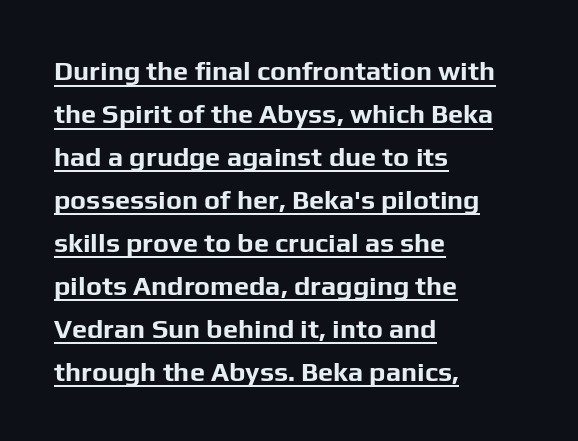
Caption: lettering with a line underneath. This rendering leaves character spacing at its baseline value. Set as a true bold cut, around the 700 mark. The block of text has a typical density, with ordinary space between rows. Where is the straight margin? On the left.
